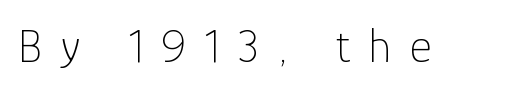
The typesetting does not lean heavy: it is not bold. Quick note: not italic, upright. The baseline area is clear. These lines have a slow, spaced-out rhythm from letter to letter.
